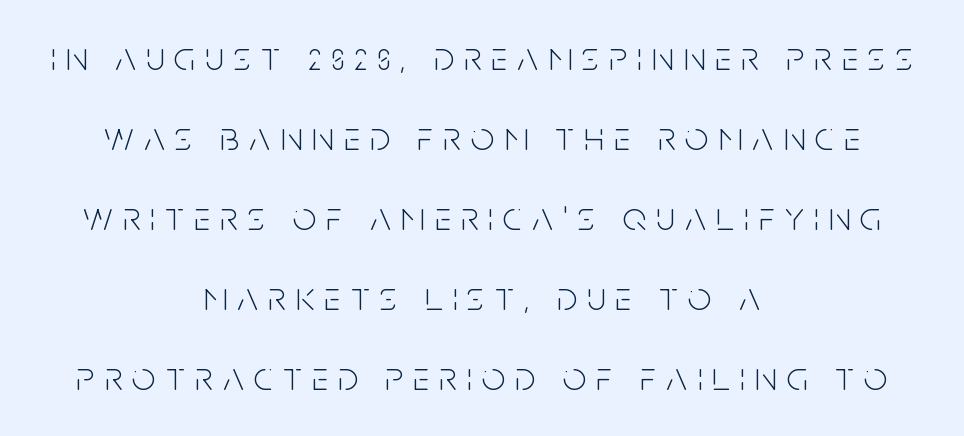
Q: Is the text bold? A: No.
Q: Is the text italic (slanted)? A: No, it is upright.
Q: Is the typeface a serif or a sans-serif typeface? A: Sans-serif.
Q: Is the text underlined? A: No.
Q: How is the paragraph aligned? A: Centered.
Q: Is the spacing between letters normal or unusually wide? A: Unusually wide.
Q: Is the spacing between lines tight, normal or loose? A: Loose.
Q: Width (condensed, normal, or wide)? A: Condensed.
Q: Stroke contrast? A: Low.
Q: x-height? A: Large.
Q: Monospaced? A: No.
